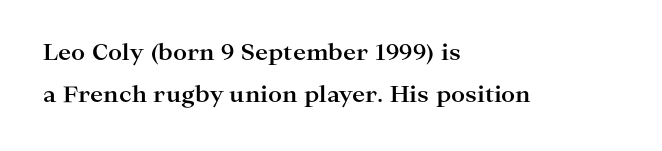
The strip under each line holds only bare page. Tall strokes in this sample are plumb rather than angled. Typesetter's note: full bold, strokes at maximum text heaviness. The rag falls on the right side of this text block. The gaps between neighbouring characters are ordinary and unremarkable.
